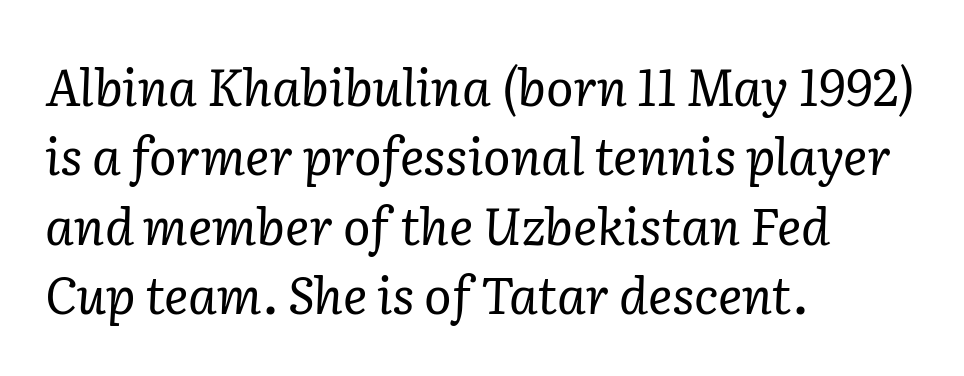
{"serif": "yes", "italic": "yes", "lean": "right", "slant_degrees": 2, "bold": "no", "weight": "regular", "width": "normal", "stroke_contrast": "low", "x_height": "medium", "monospaced": "no", "underline": "no", "align": "left", "line_spacing": "normal", "line_spacing_ratio": 1.36, "letter_spacing": "normal", "letter_spacing_em": 0.0, "glyph_px": 51}
